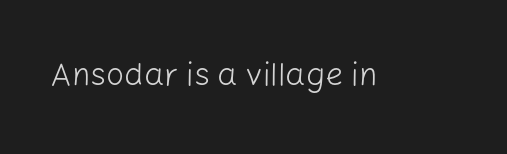
Q: Is the text bold? A: No.
Q: Is the text italic (slanted)? A: No, it is upright.
Q: Is the typeface a serif or a sans-serif typeface? A: Sans-serif.
Q: Is the text underlined? A: No.
Q: Is the spacing between letters normal or unusually wide? A: Normal.
Q: Width (condensed, normal, or wide)? A: Normal.
Q: Stroke contrast? A: Low.
Q: x-height? A: Medium.
Q: Monospaced? A: No.
